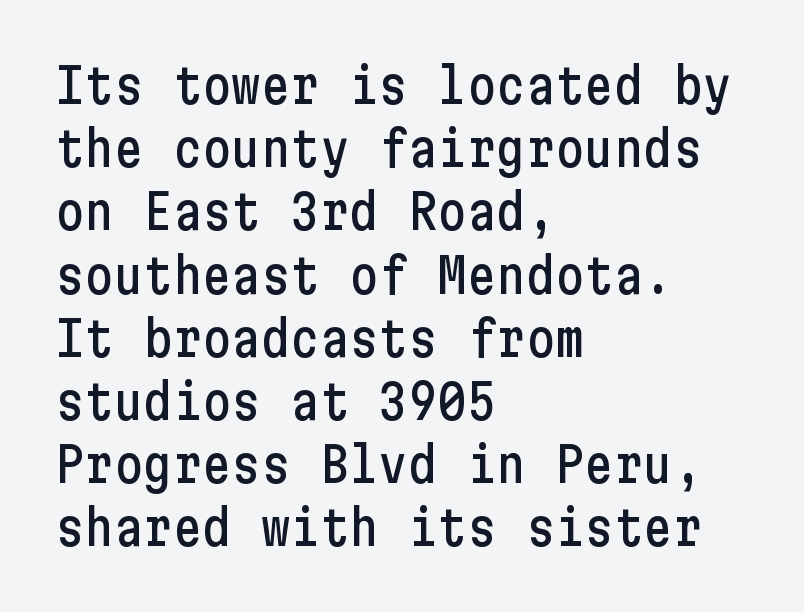
The image shows 49 px condensed sans-serif type, upright; set left-aligned, normal line spacing (1.29x), normal letter spacing, not underlined; low stroke contrast and a medium x-height.
